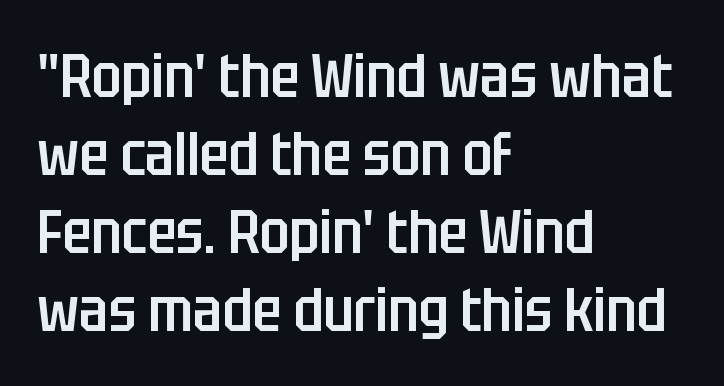
The image shows 60 px semibold, condensed sans-serif type, upright; set left-aligned, normal line spacing (1.3x), normal letter spacing, not underlined; low stroke contrast and a large x-height.
